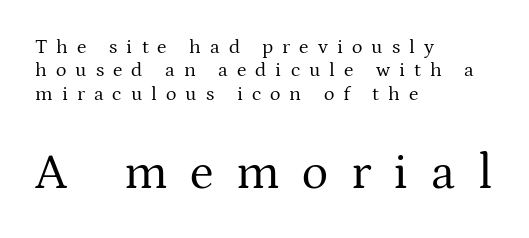
The image shows 50 px regular-weight serif type, upright; set left-aligned, line spacing 1.17x, unusually wide letter spacing (+0.45 em), not underlined; the second (bottom) block is 2.5x larger; medium stroke contrast and a medium x-height.
